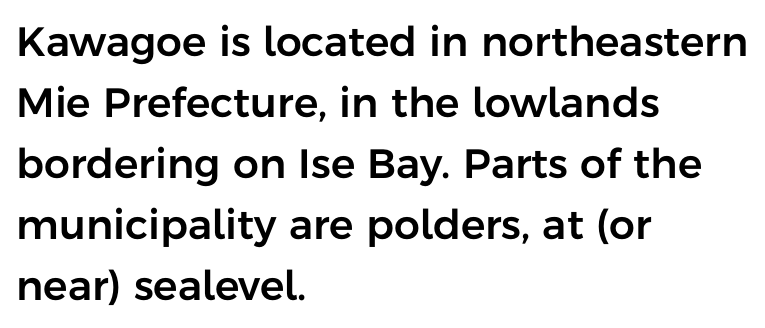
The image shows 41 px sans-serif type, upright; set left-aligned, normal line spacing (1.49x), normal letter spacing, not underlined; low stroke contrast and a medium x-height.
